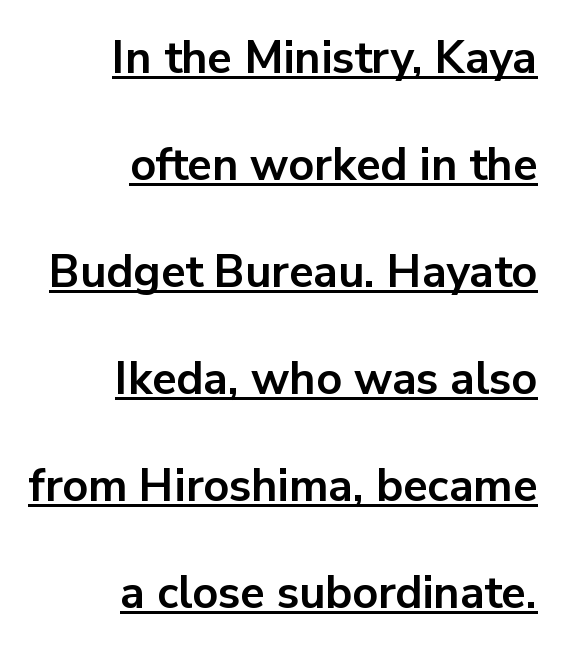
Grotesque or geometric, the face here clearly has no serifs. The lettering stays uniformly vertical, giving the passage a roman look. The typesetter has applied underlining to the passage shown. These lines are set flush right with a ragged left edge. The letters sit at their default tracking, neither squeezed nor spread. The passage shown is emphatically bold.
